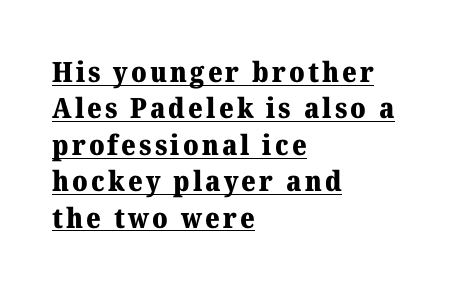
Q: Is the text bold? A: Yes.
Q: Is the text italic (slanted)? A: No, it is upright.
Q: Is the typeface a serif or a sans-serif typeface? A: Serif.
Q: Is the text underlined? A: Yes.
Q: How is the paragraph aligned? A: Left-aligned.
Q: Is the spacing between lines tight, normal or loose? A: Normal.
Q: Width (condensed, normal, or wide)? A: Normal.
Q: Stroke contrast? A: Medium.
Q: x-height? A: Medium.
Q: Monospaced? A: No.
